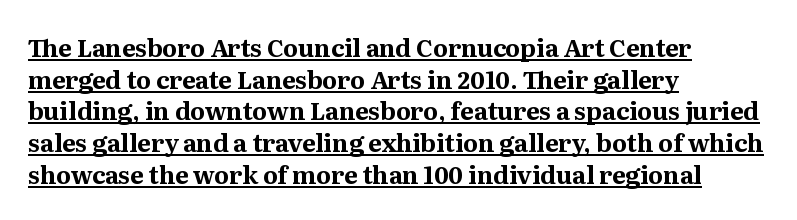
Nope, not italic — everything's standing straight. In terms of letterspacing, this is plain default setting. Like a heading marked for emphasis, these lines bear an underscore. Typesetter's note: full bold, strokes at maximum text heaviness. Vertical spacing — default. The paragraph shown leans on its left margin.
